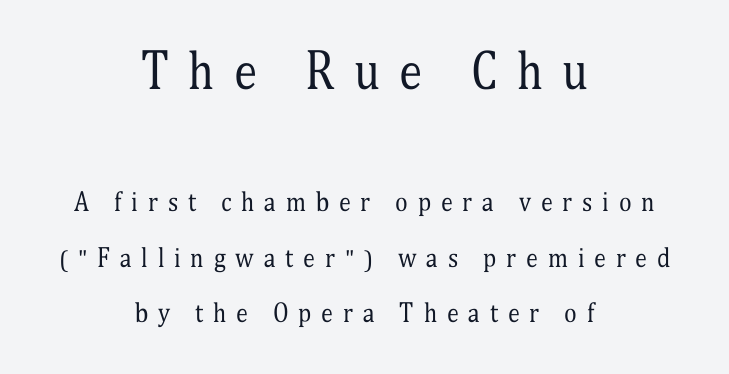
A student would call this center alignment; a typographer would say set centered. Caption: expanded tracking, letters set apart. Note: serifs present on the glyphs. Do the characters align in a grid? No, the font is proportional. Regarding leading, the lines here are spaced well apart.
